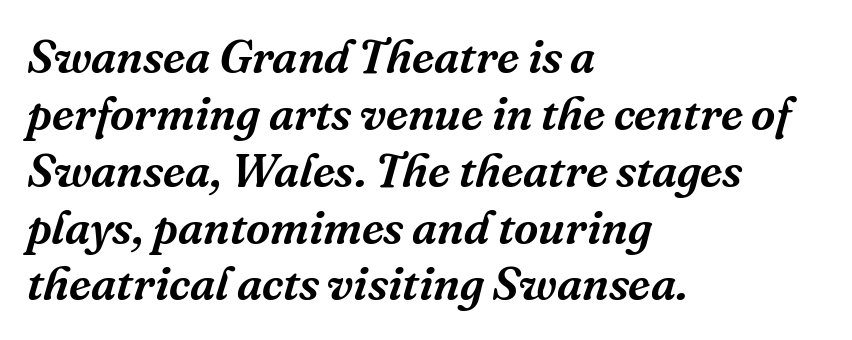
{"serif": "yes", "italic": "yes", "lean": "right", "slant_degrees": 16, "width": "normal", "stroke_contrast": "medium", "x_height": "medium", "monospaced": "no", "underline": "no", "align": "left", "line_spacing_ratio": 1.21, "letter_spacing": "normal", "letter_spacing_em": 0.0, "glyph_px": 47}
